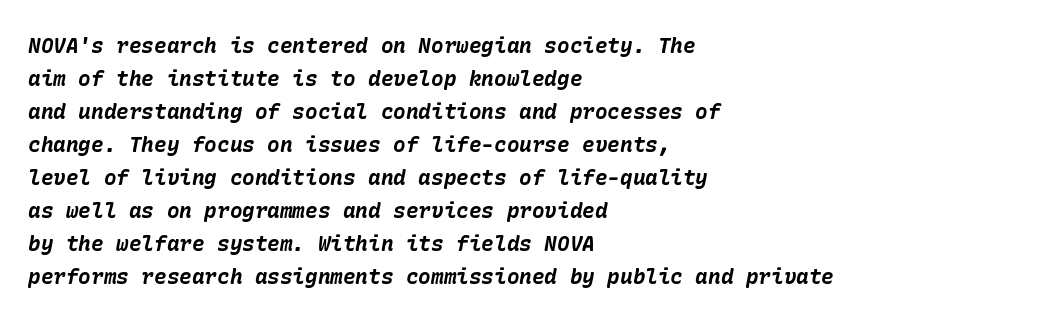
Characters follow at the spacing the type designer built in. In terms of weight, the rendering is a true, heavy bold. Designer's note — italics engaged. The space directly below the letters is spotless. Line spacing here is normal.
